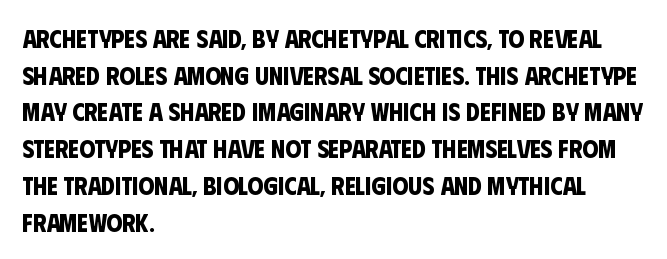
The image shows 25 px bold type; set left-aligned, normal line spacing (1.47x), normal letter spacing, not underlined.
